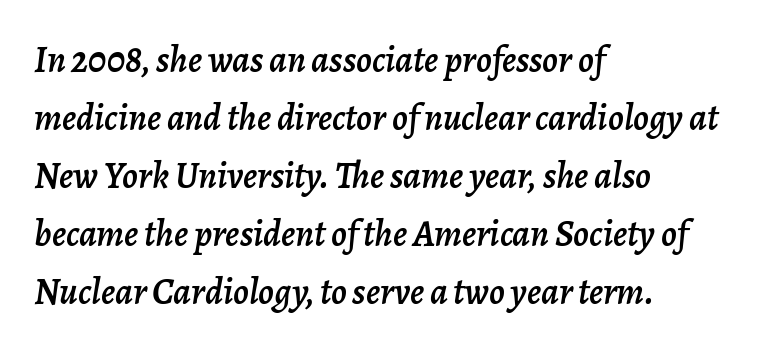
Nobody touched the tracking dial on this one. The vertical gap from one line to the next is medium. You could not count columns in this text — the font is proportionally spaced. A typesetter would mark this as italic. One-word summary of the alignment: left. Anything drawn beneath the words? Only blank space.
